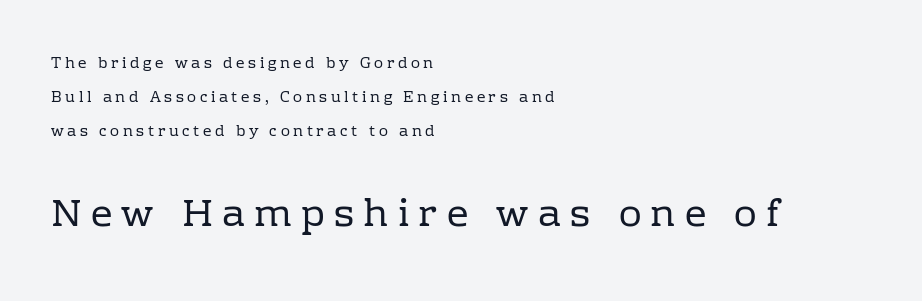
Stroke thickness stays within the range of a standard reading face or lighter. Each letter's strokes conclude with small projecting serifs. The letters stand upright; this is a roman face. Varying glyph widths throughout — classic text-font behaviour. Descenders are the only things crossing below the line. Top chunk: small. Bottom chunk: large.
